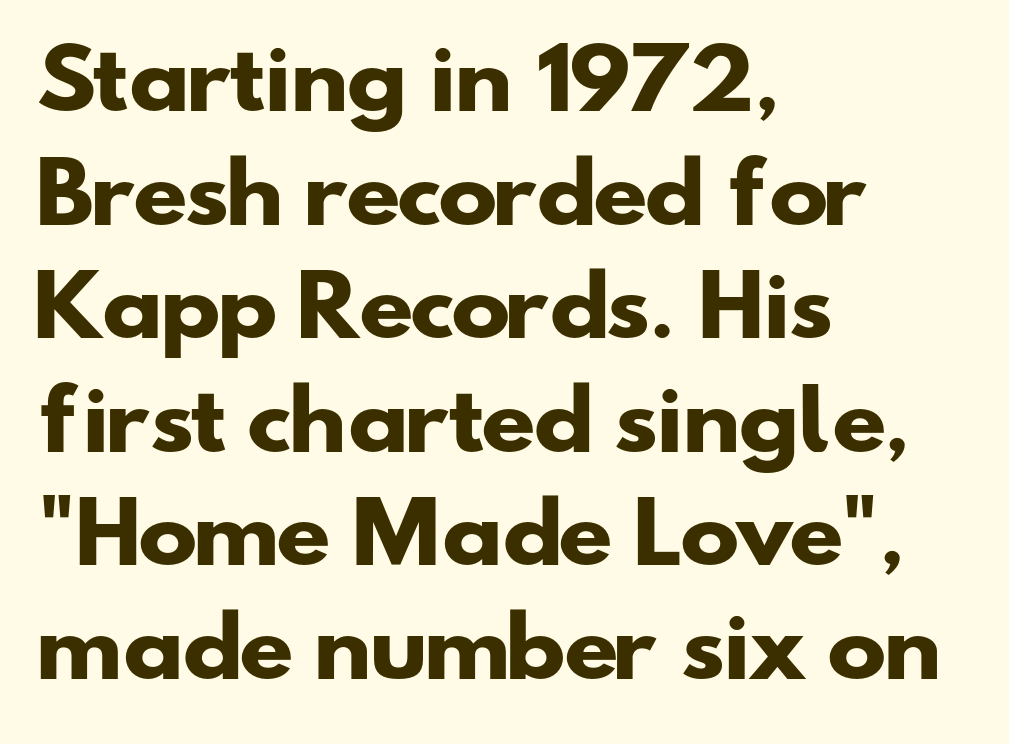
Q: Is the text bold? A: Yes.
Q: Is the typeface a serif or a sans-serif typeface? A: Sans-serif.
Q: Is the text underlined? A: No.
Q: How is the paragraph aligned? A: Left-aligned.
Q: Is the spacing between letters normal or unusually wide? A: Normal.
Q: Is the spacing between lines tight, normal or loose? A: Normal.
Q: Width (condensed, normal, or wide)? A: Wide.
Q: Stroke contrast? A: Low.
Q: x-height? A: Small.
Q: Monospaced? A: No.
